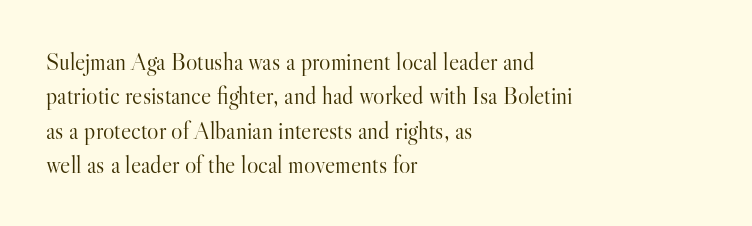
Q: Is the text bold? A: No.
Q: Is the text italic (slanted)? A: No, it is upright.
Q: Is the text underlined? A: No.
Q: How is the paragraph aligned? A: Left-aligned.
Q: Is the spacing between letters normal or unusually wide? A: Normal.
Q: Is the spacing between lines tight, normal or loose? A: Normal.
